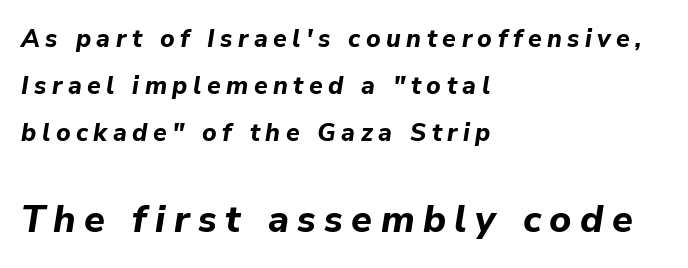
The image shows 38 px bold type, italic (leaning right); set left-aligned, line spacing 1.89x, unusually wide letter spacing (+0.22 em), not underlined; the second (bottom) block is 1.52x larger; low stroke contrast and a medium x-height.
